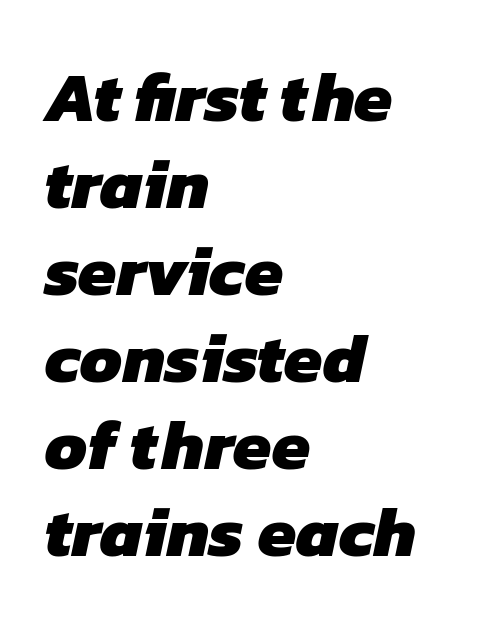
Baseline-to-baseline distance is the conventional proportion of letter height. You could not count columns in this text — the font is proportionally spaced. Observe the absence of serifs on each vertical stroke in this sample. There is no visible air inserted between adjacent glyphs. Students, this is bold: see how much ink each stroke carries.
